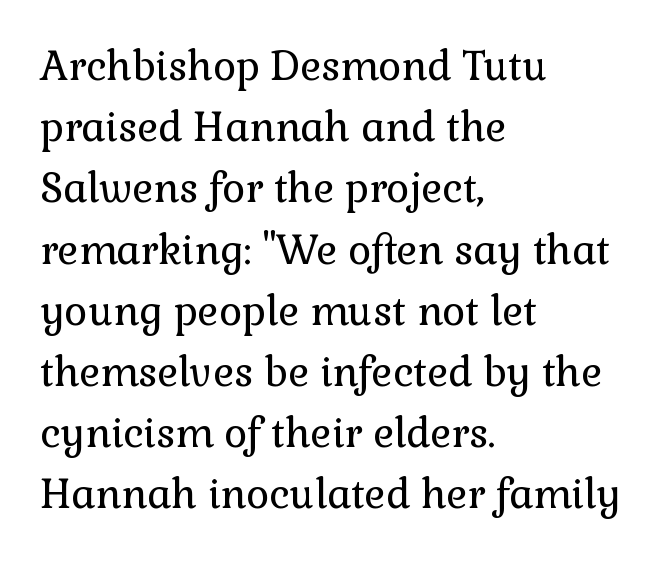
The image shows 40 px regular-weight serif type, upright; set left-aligned, normal line spacing (1.53x), normal letter spacing, not underlined; a medium x-height.
